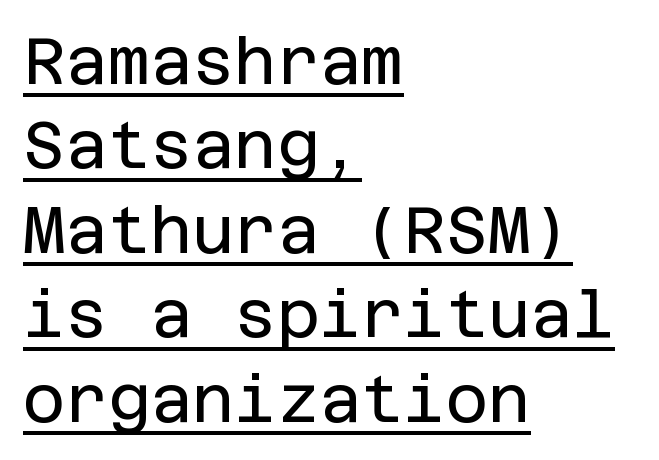
Do the letters lean? They stand straight. How would I describe the line gaps? Plain and ordinary. Does the copy run flush right? No — it runs flush left. Is this a heavy cut? Hardly; it is regular or lighter. Is there an underline? Yes — a line sits under the letters. You could call the tracking neutral — neither tight nor loose.
